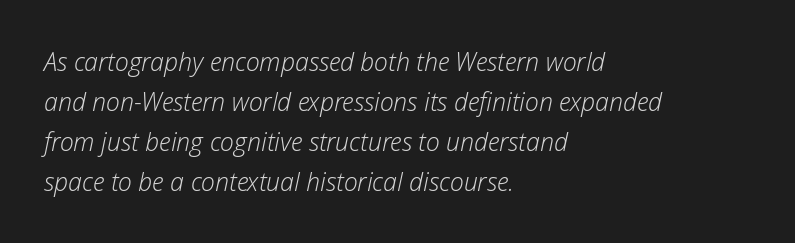
Q: Is the text bold? A: No.
Q: Is the text italic (slanted)? A: Yes, it leans right by about 12 degrees.
Q: Is the text underlined? A: No.
Q: How is the paragraph aligned? A: Left-aligned.
Q: Is the spacing between letters normal or unusually wide? A: Normal.
Q: Is the spacing between lines tight, normal or loose? A: Normal.
